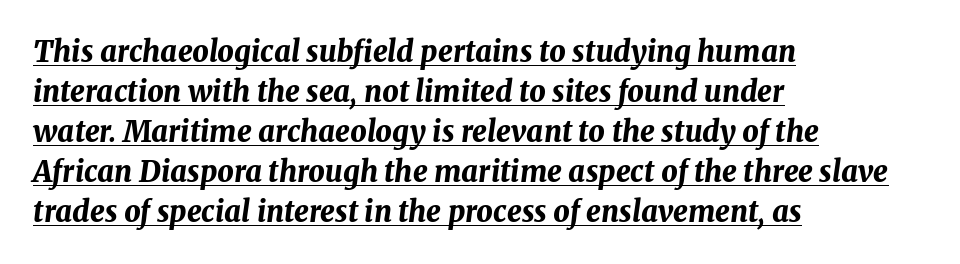
The image shows 29 px bold type, italic (leaning right); set left-aligned, normal line spacing (1.38x), normal letter spacing, underlined; medium stroke contrast and a medium x-height.
